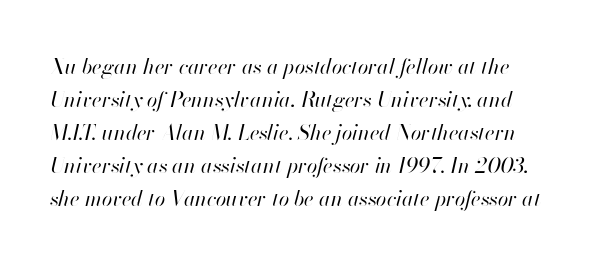
The image shows 21 px text type, italic (leaning right); set normal line spacing (1.57x), normal letter spacing, not underlined.
